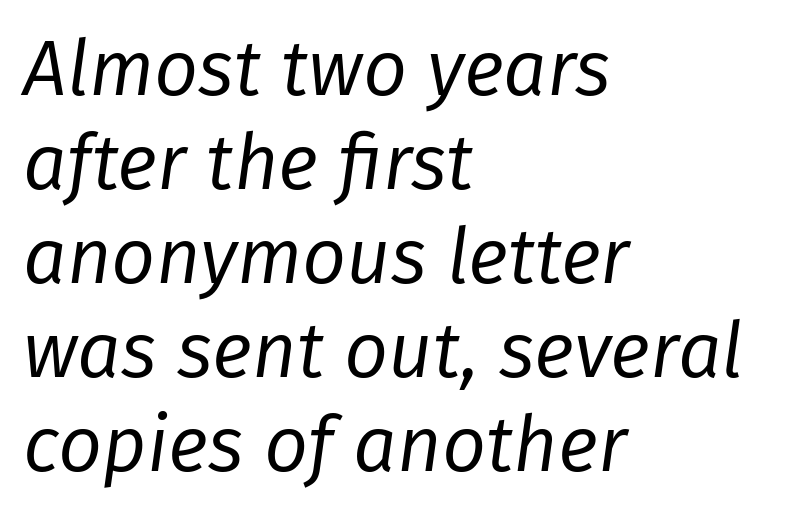
Decoration check: the copy has no underline. Posture: slanted. These lines are set flush left with a ragged right edge. Is the type heavy? It reads as light-to-regular instead. Nothing unusual about the tracking: characters are spaced as the font intends.
